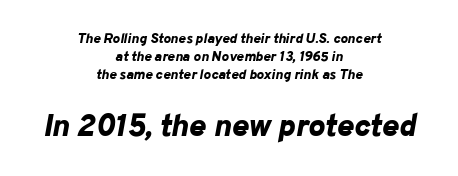
Q: Is the text bold? A: Yes.
Q: Is the text italic (slanted)? A: Yes, it leans right by about 10 degrees.
Q: Is the text underlined? A: No.
Q: How is the paragraph aligned? A: Centered.
Q: Is the spacing between letters normal or unusually wide? A: Normal.
Q: Is the spacing between lines tight, normal or loose? A: Normal.
Q: Which block of text is set in a larger size, the first (top) or the second (bottom)? A: The second (bottom) one.
Q: Width (condensed, normal, or wide)? A: Normal.
Q: Stroke contrast? A: Low.
Q: x-height? A: Medium.
Q: Monospaced? A: No.
